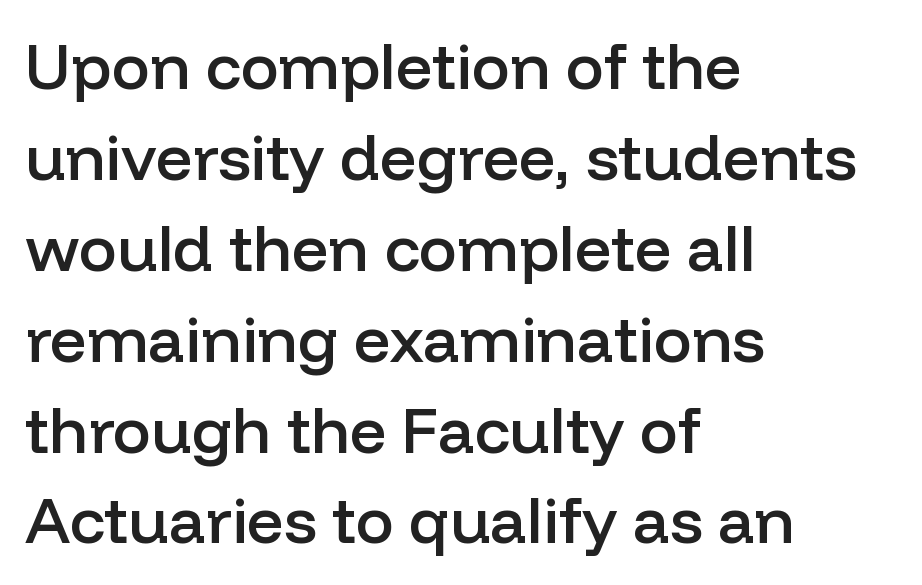
Successive baselines arrive at the customary interval. Compared with an ordinary text face, these strokes are moderately heavier — a semibold. The passage shown is typeset with a sans-serif family. Do the characters align in a grid? No, the font is proportional. If you drew a line through each stem, it would be perfectly vertical. Check the space under the baseline: it is left empty.
